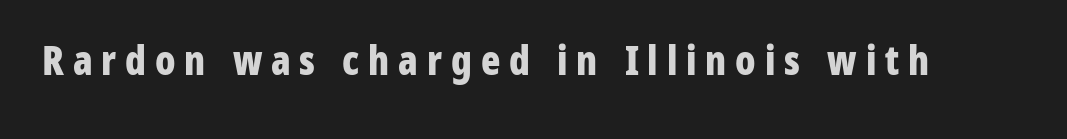
The image shows 40 px bold, condensed sans-serif type, upright; set unusually wide letter spacing (+0.22 em), not underlined; low stroke contrast and a medium x-height.
